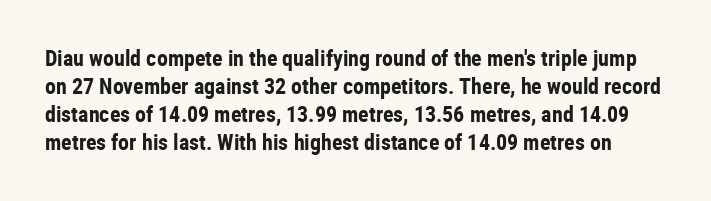
The image shows 22 px bold type, upright; set normal line spacing (1.27x), normal letter spacing, not underlined.
